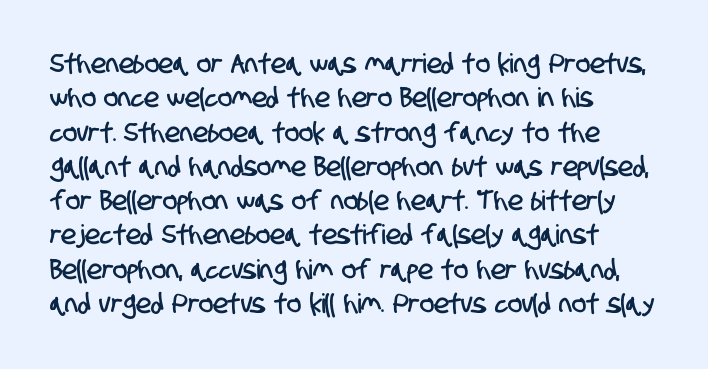
{"underline": "no", "align": "left", "line_spacing": "normal", "line_spacing_ratio": 1.27, "letter_spacing": "normal", "letter_spacing_em": 0.0, "glyph_px": 27}
